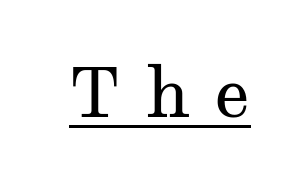
{"serif": "yes", "italic": "no", "bold": "no", "weight": "regular", "width": "wide", "stroke_contrast": "medium", "x_height": "medium", "monospaced": "no", "underline": "yes", "letter_spacing": "wide", "letter_spacing_em": 0.36, "glyph_px": 69}
